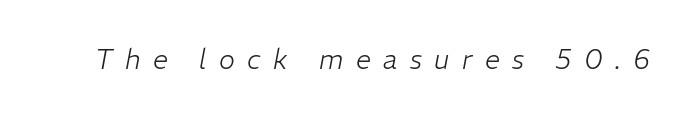
Q: Is the text bold? A: No.
Q: Is the text italic (slanted)? A: Yes, it leans right by about 11 degrees.
Q: Is the text underlined? A: No.
Q: Is the spacing between letters normal or unusually wide? A: Unusually wide.
